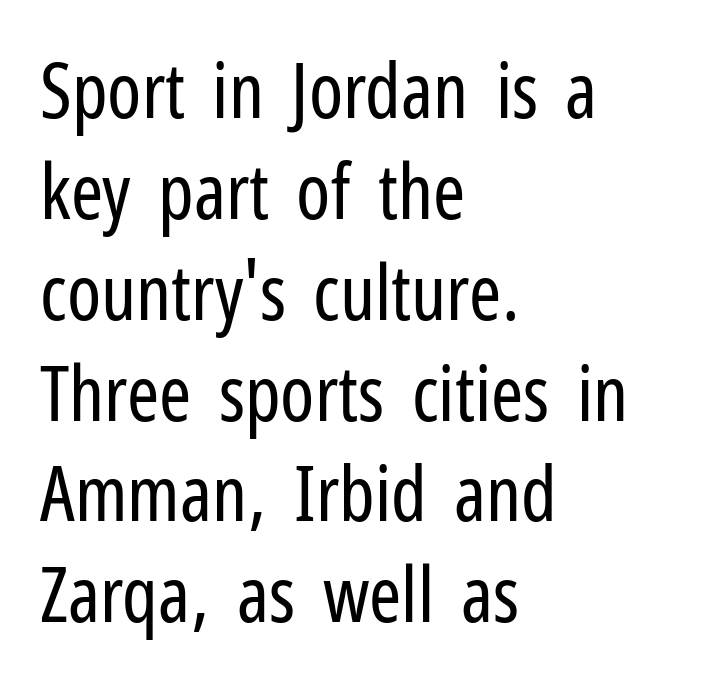
Just letters on the line, the space beneath them empty. A typesetter would call this proportional, since set widths differ per character. This is not heavy type; no bold has been used. The lettering holds an erect, upright posture throughout. There is no visible air inserted between adjacent glyphs. Note: no serifs on the glyphs.
